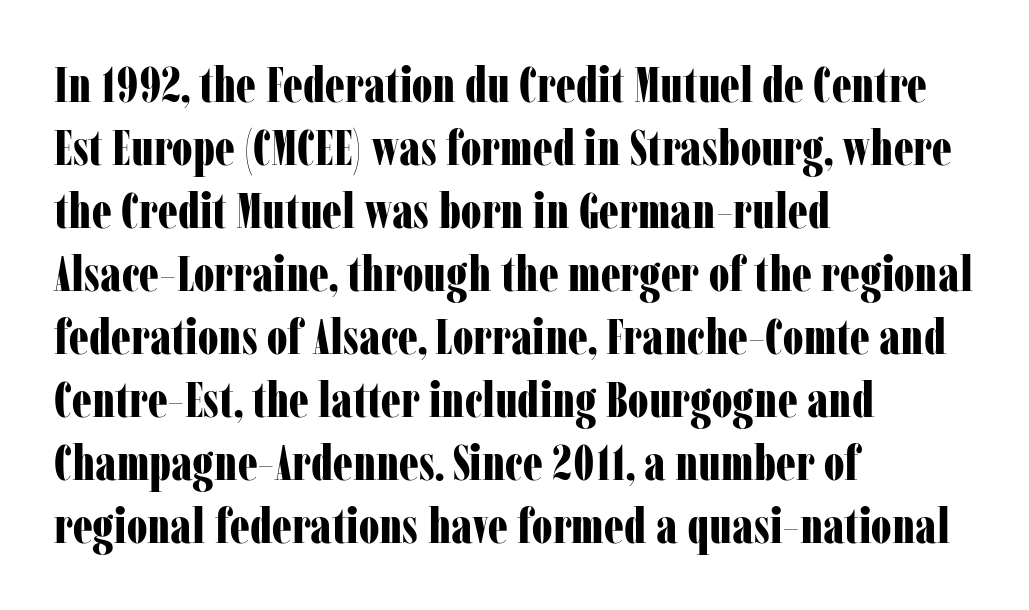
Q: Is the text bold? A: Yes.
Q: Is the text italic (slanted)? A: No, it is upright.
Q: Is the typeface a serif or a sans-serif typeface? A: Serif.
Q: Is the text underlined? A: No.
Q: How is the paragraph aligned? A: Left-aligned.
Q: Is the spacing between letters normal or unusually wide? A: Normal.
Q: Is the spacing between lines tight, normal or loose? A: Normal.
Q: Width (condensed, normal, or wide)? A: Condensed.
Q: Stroke contrast? A: Low.
Q: x-height? A: Medium.
Q: Monospaced? A: No.
